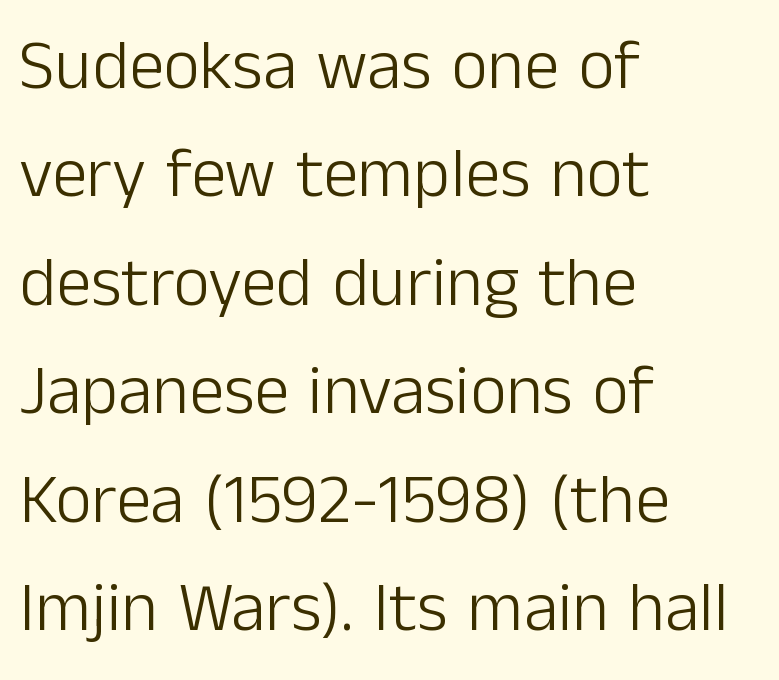
The compositor pushed each line to the left boundary. The cut favours lightness, reaching ordinary text weight at its darkest. Designer's note — italics off, roman on. These lines sit exactly where default settings would place them. The rendering uses natural spacing where letterforms have individual widths.
